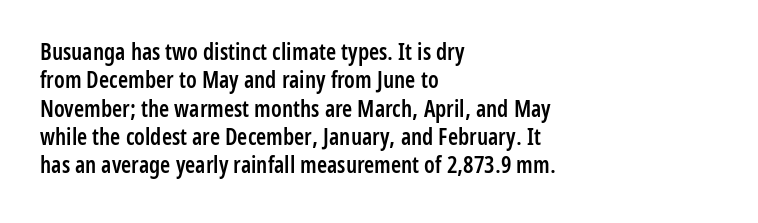
{"italic": "no", "bold": "semi", "underline": "no", "align": "left", "line_spacing_ratio": 1.23, "letter_spacing": "normal", "letter_spacing_em": 0.0, "glyph_px": 23}
